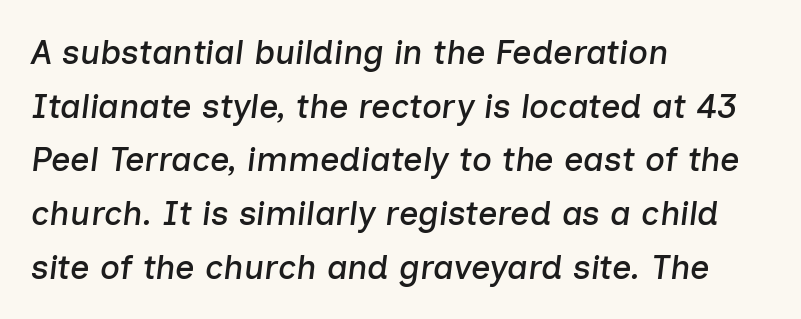
{"italic": "yes", "lean": "right", "slant_degrees": 7, "width": "normal", "stroke_contrast": "low", "x_height": "medium", "monospaced": "no", "underline": "no", "align": "left", "line_spacing": "normal", "line_spacing_ratio": 1.58, "letter_spacing": "normal", "letter_spacing_em": 0.0, "glyph_px": 34}
